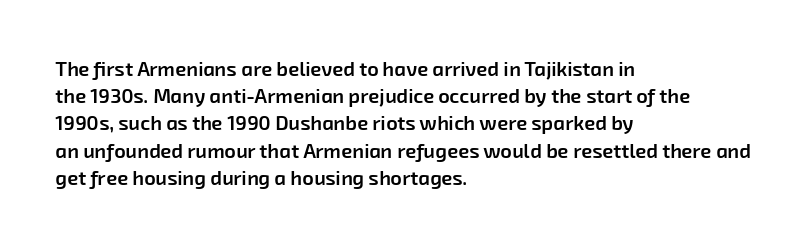
{"bold": "semi", "underline": "no", "align": "left", "line_spacing": "normal", "line_spacing_ratio": 1.36, "letter_spacing": "normal", "letter_spacing_em": 0.0, "glyph_px": 20}
